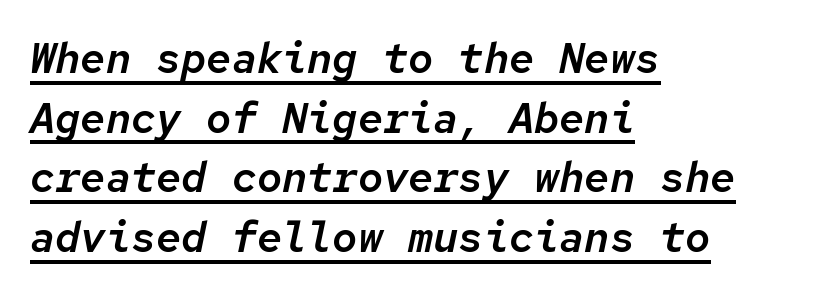
{"italic": "yes", "lean": "right", "slant_degrees": 12, "width": "normal", "stroke_contrast": "low", "x_height": "medium", "monospaced": "yes", "underline": "yes", "align": "left", "line_spacing": "normal", "line_spacing_ratio": 1.42, "letter_spacing": "normal", "letter_spacing_em": 0.0, "glyph_px": 42}
